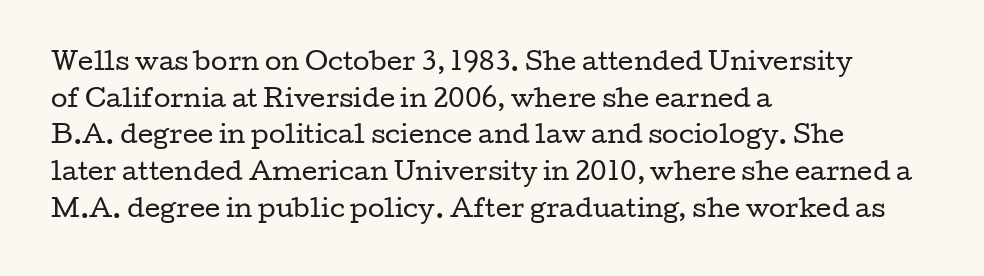
The image shows 24 px text type, upright; set left-aligned, normal line spacing (1.53x), normal letter spacing, not underlined.
